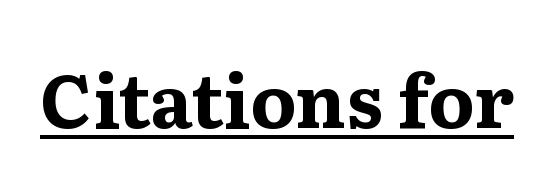
Underlining? Definitely there. Old-style or modern, the face here clearly has serifs. Looks like regular typesetting: each glyph gets only the width it needs. Honestly, the letter spacing is just normal — you wouldn't notice it.
